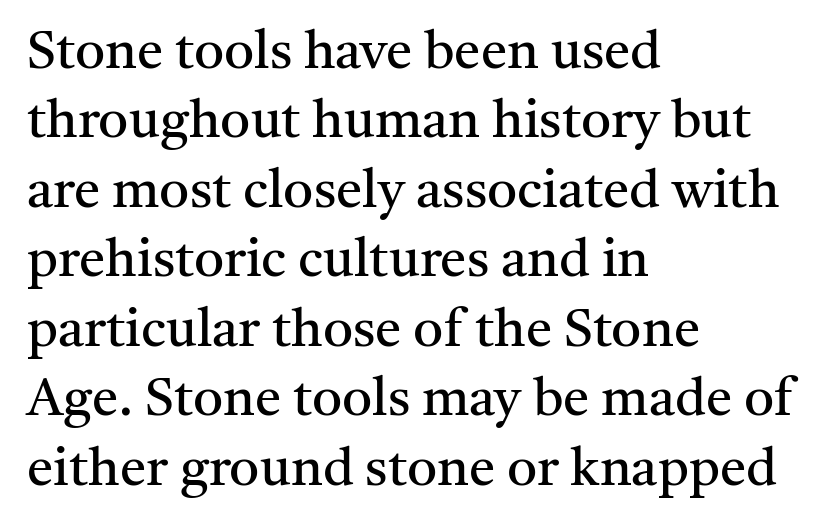
The image shows 53 px regular-weight serif type, upright; set left-aligned, normal line spacing (1.31x), normal letter spacing, not underlined; medium stroke contrast and a medium x-height.
